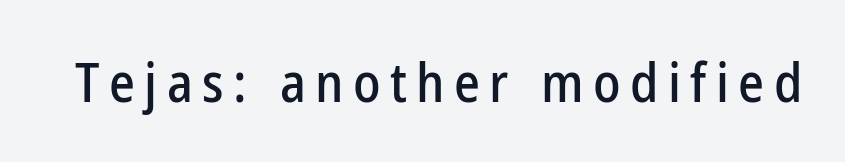
The face used here is a sans, in the tradition of grotesques and geometrics. This sample has the flowing, uneven cadence of proportional lettering. Descender tails drop into unmarked territory. Designer's note — italics off, roman on.
